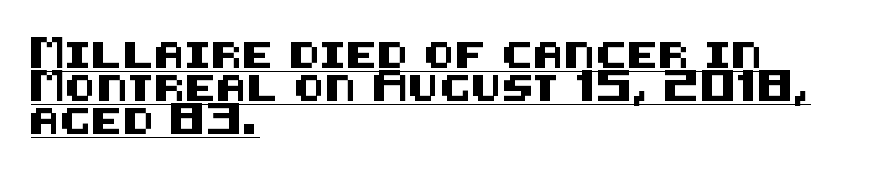
This sample keeps an unexceptional amount of space between lines. Check the space under the baseline: a stroke is drawn there. Tall strokes in this sample are plumb rather than angled. These lines stack with their left ends in a neat column.
